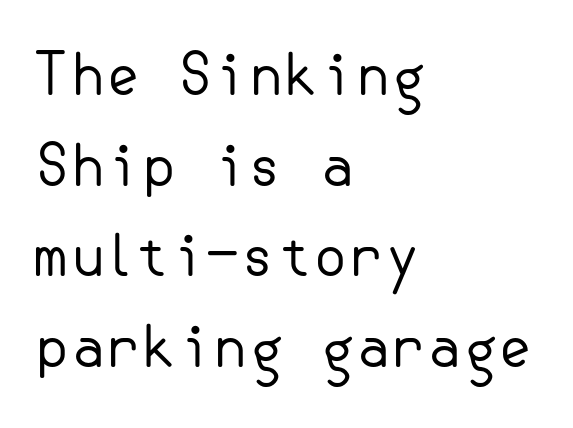
{"serif": "no", "italic": "no", "bold": "no", "weight": "regular", "width": "normal", "stroke_contrast": "low", "x_height": "small", "underline": "no", "align": "left", "line_spacing": "normal", "line_spacing_ratio": 1.59, "letter_spacing": "normal", "letter_spacing_em": 0.0, "glyph_px": 57}
